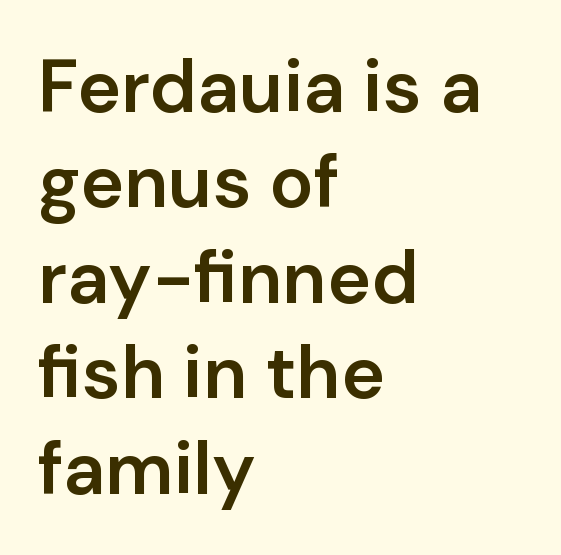
All the whitespace from short lines collects on the right. Rule under the text: the space is simply empty. Stroke thickness is moderately raised; the sample reads as semibold. Is this a sans? Yes — the strokes have no serifs. Regular leading.
